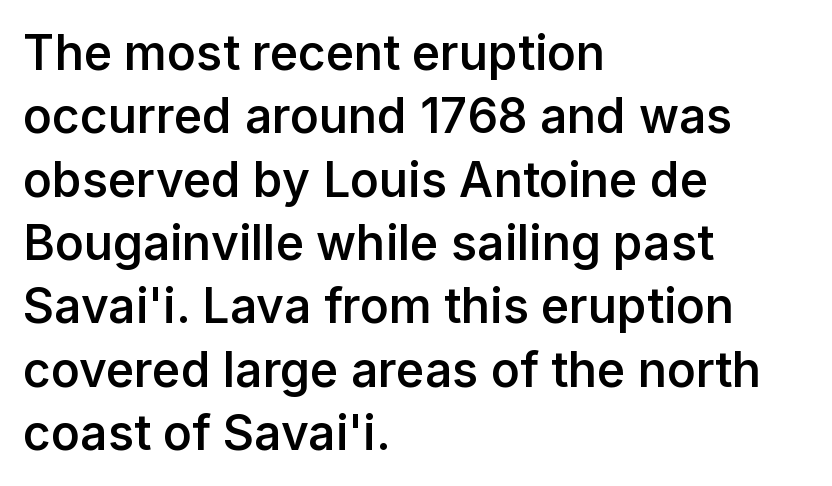
The letterforms sit shoulder to shoulder at normal distance. Are there feet on the stems? There aren't — it's a sans. Descender tails drop into unmarked territory. The rendering uses natural spacing where letterforms have individual widths. The passage shown is semibold, sitting just below true bold. The rendering anchors every line to the left-hand side.
